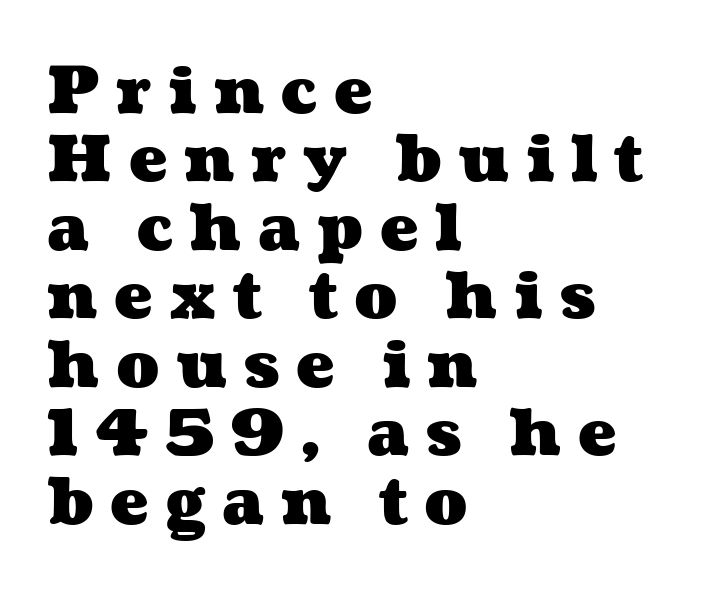
Q: Is the text bold? A: Yes.
Q: Is the text underlined? A: No.
Q: How is the paragraph aligned? A: Left-aligned.
Q: Is the spacing between letters normal or unusually wide? A: Unusually wide.
Q: Is the spacing between lines tight, normal or loose? A: Tight.
Q: Width (condensed, normal, or wide)? A: Wide.
Q: Stroke contrast? A: Medium.
Q: x-height? A: Medium.
Q: Monospaced? A: No.
